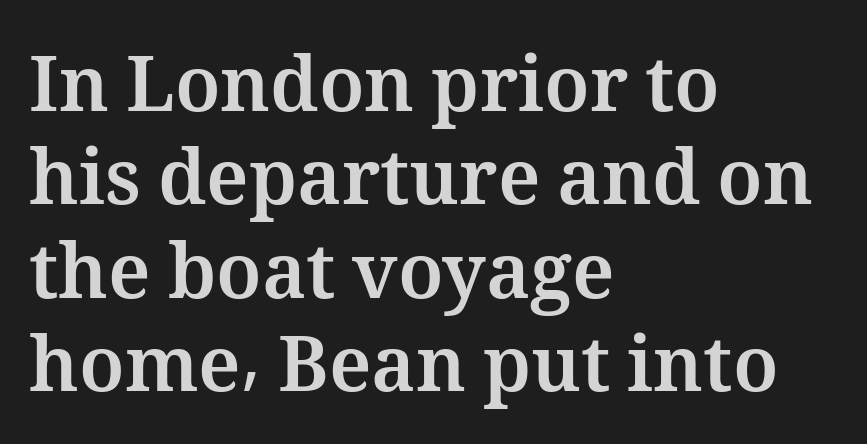
Does the copy run flush right? No — it runs flush left. These lines were composed using upright roman letters. Inter-character spacing is left at the font's built-in metrics. Typographic density is high because the face is bold. Check the space under the baseline: it is left empty. A typesetter would call this proportional, since set widths differ per character.
